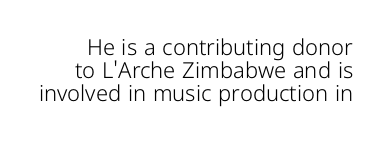
Q: Is the text bold? A: No.
Q: Is the text italic (slanted)? A: No, it is upright.
Q: Is the text underlined? A: No.
Q: Is the spacing between letters normal or unusually wide? A: Normal.
Q: Is the spacing between lines tight, normal or loose? A: Tight.
